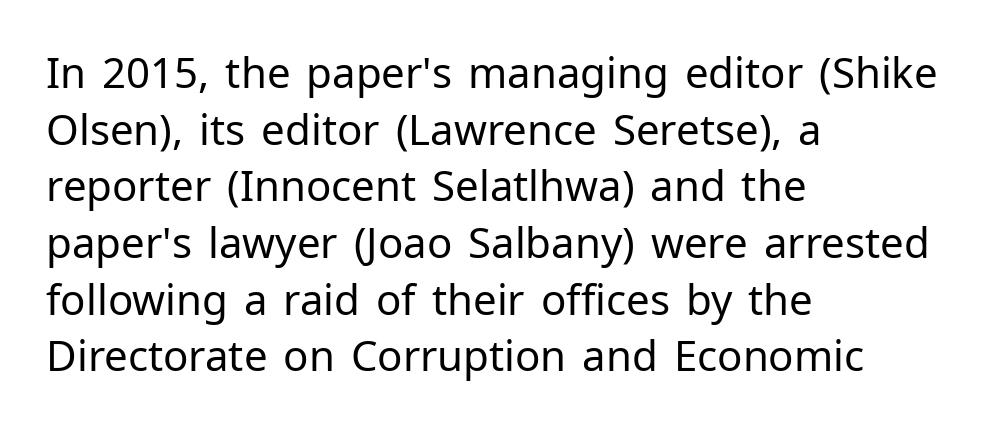
The image shows 42 px regular-weight sans-serif type, upright; set left-aligned, normal line spacing (1.35x), normal letter spacing, not underlined; low stroke contrast and a medium x-height.
